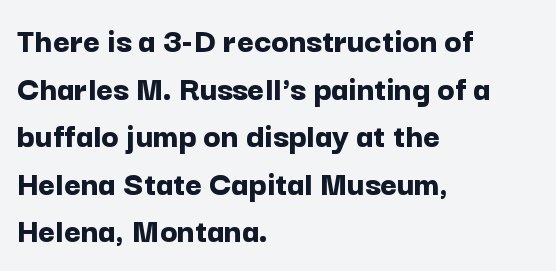
Q: Is the text bold? A: Yes.
Q: Is the text italic (slanted)? A: No, it is upright.
Q: Is the typeface a serif or a sans-serif typeface? A: Sans-serif.
Q: Is the text underlined? A: No.
Q: How is the paragraph aligned? A: Left-aligned.
Q: Is the spacing between letters normal or unusually wide? A: Normal.
Q: Is the spacing between lines tight, normal or loose? A: Normal.
Q: Width (condensed, normal, or wide)? A: Normal.
Q: Stroke contrast? A: Low.
Q: x-height? A: Medium.
Q: Monospaced? A: No.
